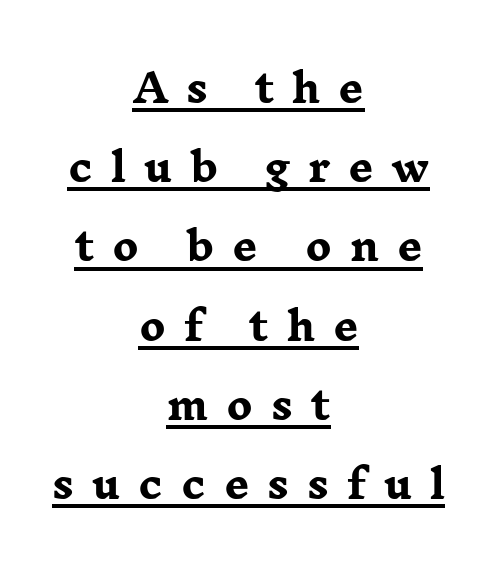
{"serif": "yes", "italic": "no", "bold": "yes", "weight": "heavy", "width": "wide", "stroke_contrast": "low", "x_height": "medium", "monospaced": "no", "underline": "yes", "align": "center", "line_spacing": "loose", "line_spacing_ratio": 2.03, "letter_spacing": "wide", "letter_spacing_em": 0.46, "glyph_px": 39}
